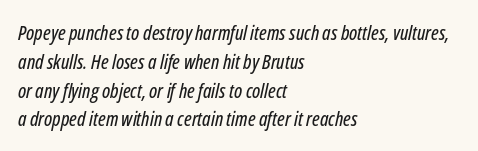
{"italic": "yes", "lean": "right", "slant_degrees": 12, "underline": "no", "align": "left", "line_spacing": "normal", "line_spacing_ratio": 1.44, "letter_spacing": "normal", "letter_spacing_em": 0.0, "glyph_px": 20}
